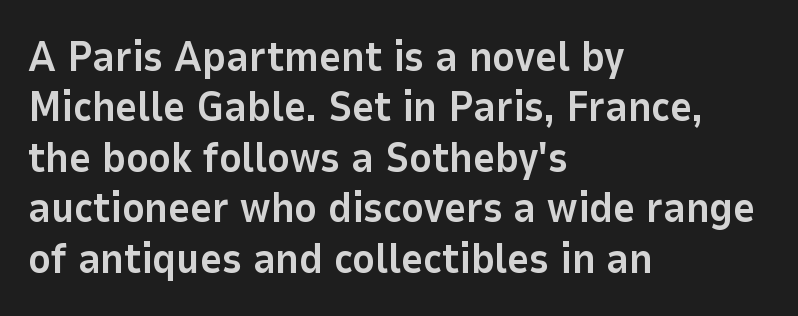
{"serif": "no", "italic": "no", "bold": "yes", "weight": "bold", "width": "normal", "stroke_contrast": "low", "x_height": "medium", "monospaced": "no", "underline": "no", "align": "left", "line_spacing_ratio": 1.2, "letter_spacing": "normal", "letter_spacing_em": 0.0, "glyph_px": 42}
